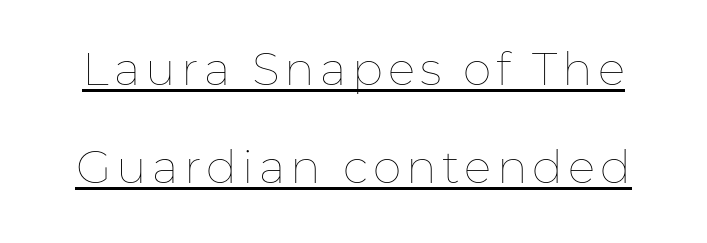
{"italic": "no", "bold": "no", "weight": "thin", "width": "normal", "stroke_contrast": "low", "x_height": "medium", "monospaced": "no", "underline": "yes", "line_spacing": "loose", "line_spacing_ratio": 2.14, "glyph_px": 46}
